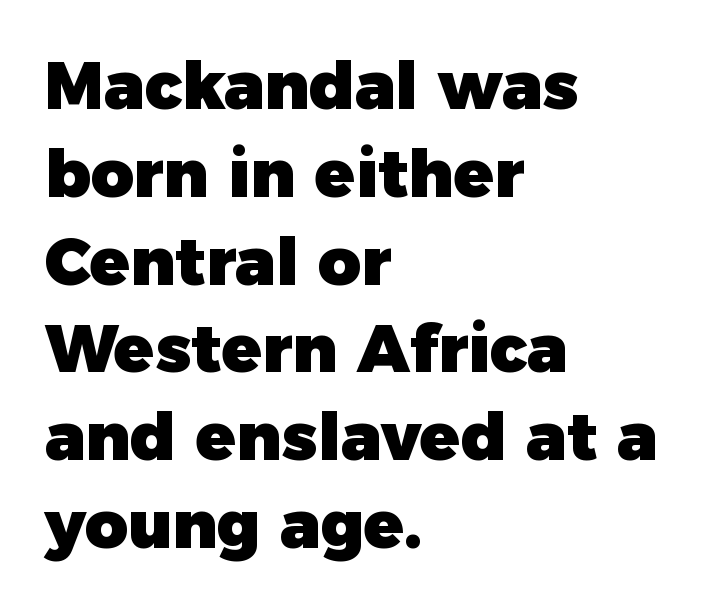
{"serif": "no", "italic": "no", "bold": "yes", "weight": "heavy", "width": "normal", "stroke_contrast": "low", "x_height": "medium", "monospaced": "no", "underline": "no", "align": "left", "line_spacing": "normal", "line_spacing_ratio": 1.33, "letter_spacing": "normal", "letter_spacing_em": 0.0, "glyph_px": 66}
